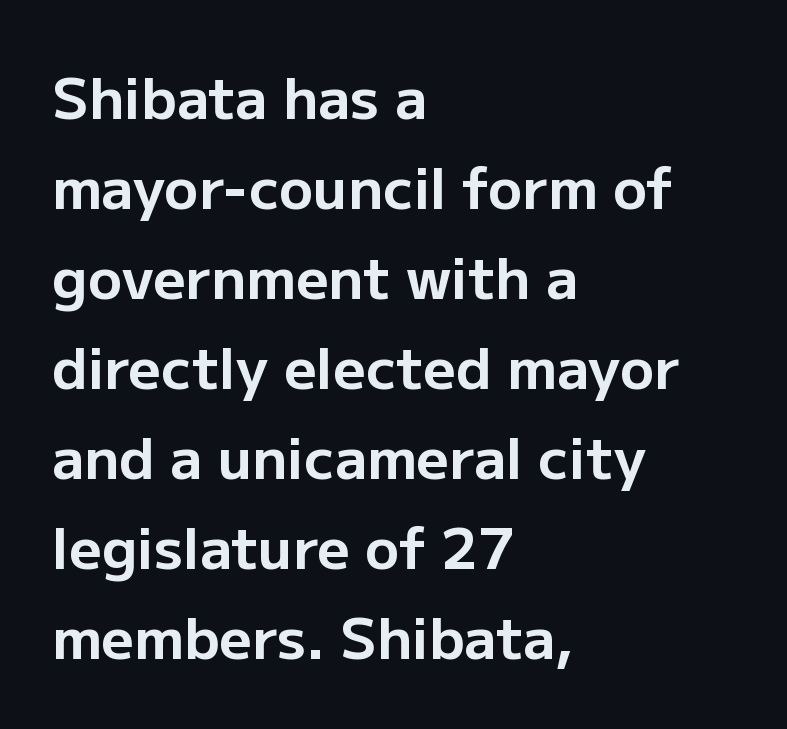
Q: Is the text bold? A: Yes.
Q: Is the text italic (slanted)? A: No, it is upright.
Q: Is the typeface a serif or a sans-serif typeface? A: Sans-serif.
Q: Is the text underlined? A: No.
Q: How is the paragraph aligned? A: Left-aligned.
Q: Is the spacing between letters normal or unusually wide? A: Normal.
Q: Is the spacing between lines tight, normal or loose? A: Normal.
Q: Width (condensed, normal, or wide)? A: Normal.
Q: Stroke contrast? A: Low.
Q: x-height? A: Medium.
Q: Monospaced? A: No.
